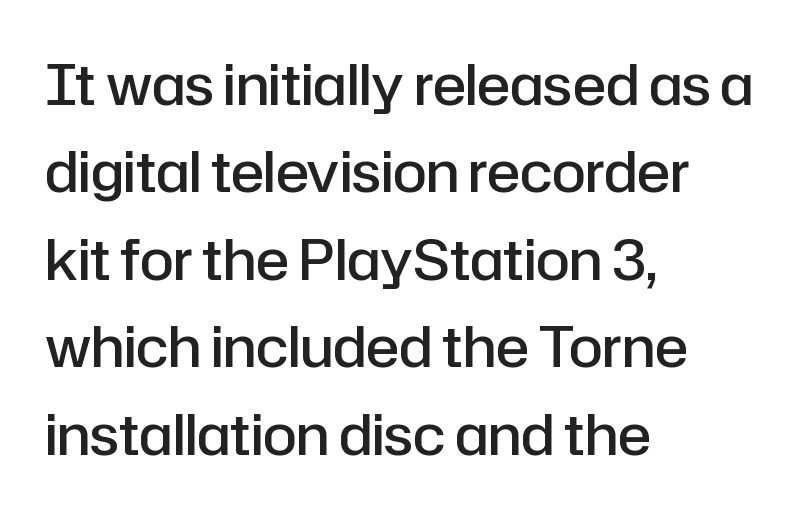
{"serif": "no", "italic": "no", "bold": "semi", "weight": "semibold", "width": "normal", "stroke_contrast": "low", "x_height": "medium", "monospaced": "no", "underline": "no", "align": "left", "line_spacing": "normal", "line_spacing_ratio": 1.59, "letter_spacing": "normal", "letter_spacing_em": 0.0, "glyph_px": 55}
